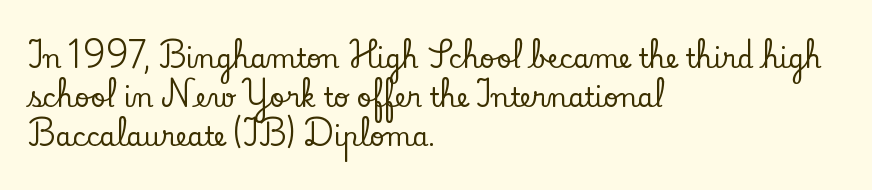
{"italic": "no", "underline": "no", "align": "left", "line_spacing": "normal", "line_spacing_ratio": 1.5, "letter_spacing": "normal", "letter_spacing_em": 0.0, "glyph_px": 26}
